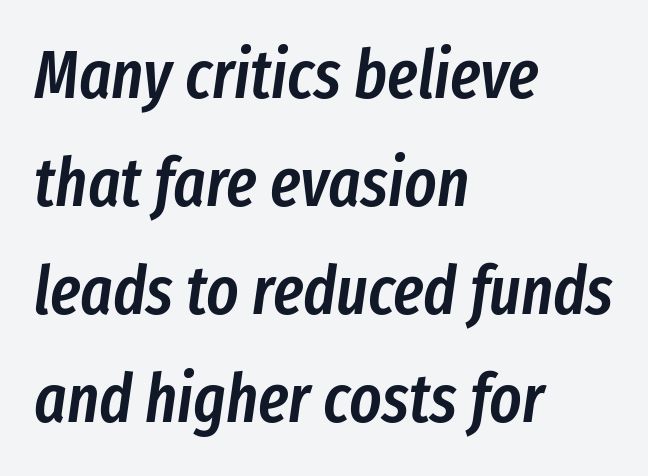
{"italic": "yes", "lean": "right", "slant_degrees": 8, "bold": "semi", "weight": "semibold", "width": "condensed", "stroke_contrast": "low", "x_height": "medium", "monospaced": "no", "underline": "no", "align": "left", "line_spacing": "normal", "line_spacing_ratio": 1.59, "letter_spacing": "normal", "letter_spacing_em": 0.0, "glyph_px": 68}
